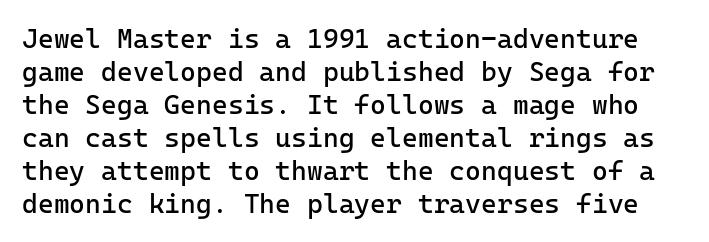
{"italic": "no", "bold": "no", "underline": "no", "line_spacing_ratio": 1.22, "letter_spacing": "normal", "letter_spacing_em": 0.0, "glyph_px": 27}
